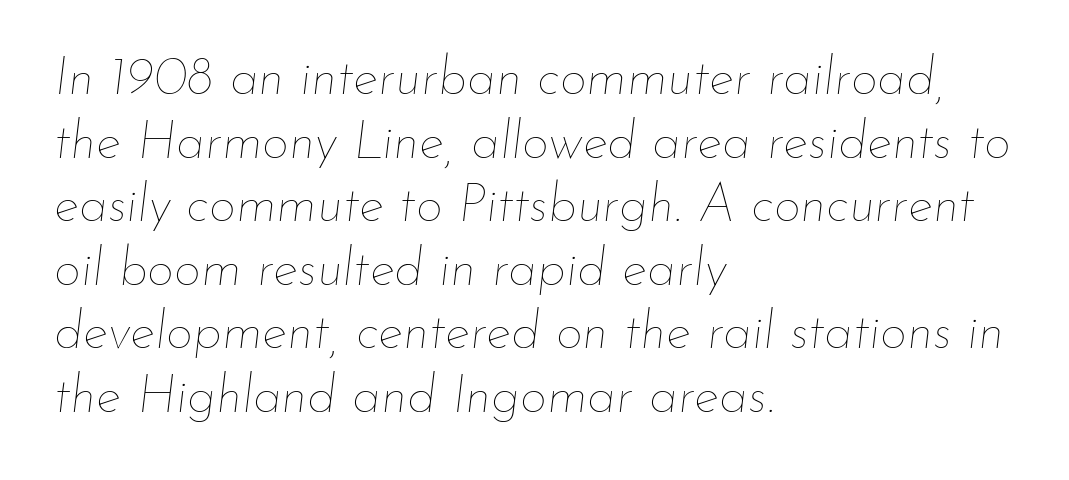
Q: Is the text bold? A: No.
Q: Is the text italic (slanted)? A: Yes, it leans right by about 7 degrees.
Q: Is the text underlined? A: No.
Q: How is the paragraph aligned? A: Left-aligned.
Q: Is the spacing between letters normal or unusually wide? A: Normal.
Q: Width (condensed, normal, or wide)? A: Normal.
Q: Stroke contrast? A: Low.
Q: x-height? A: Small.
Q: Monospaced? A: No.
